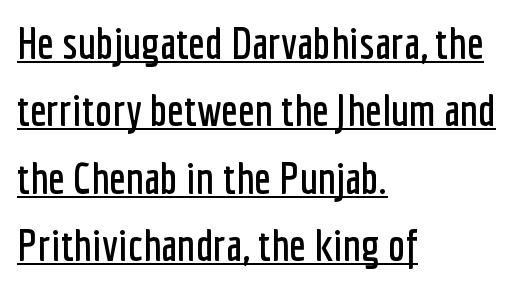
Spacing verdict: proportional, widths tailored to each character. The axis of the letterforms is exactly vertical. The rag falls on the right side of this text block. Is there an underline? Yes — a line sits under the letters.
